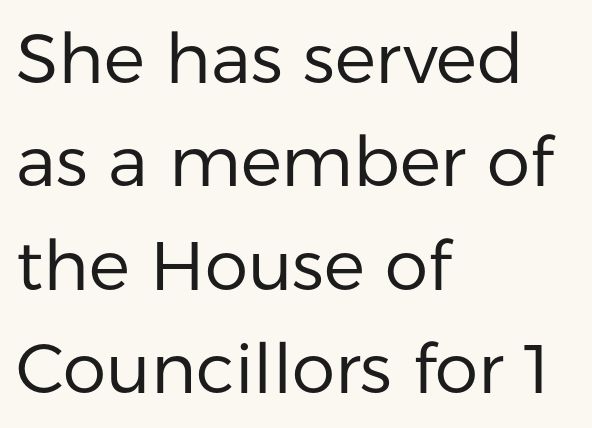
Q: Is the text bold? A: No.
Q: Is the text italic (slanted)? A: No, it is upright.
Q: Is the typeface a serif or a sans-serif typeface? A: Sans-serif.
Q: Is the text underlined? A: No.
Q: How is the paragraph aligned? A: Left-aligned.
Q: Is the spacing between letters normal or unusually wide? A: Normal.
Q: Is the spacing between lines tight, normal or loose? A: Normal.
Q: Width (condensed, normal, or wide)? A: Normal.
Q: Stroke contrast? A: Low.
Q: x-height? A: Medium.
Q: Monospaced? A: No.
